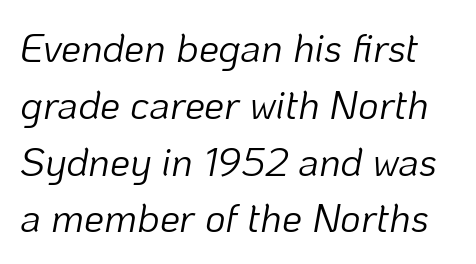
The image shows 40 px light type, italic (leaning right); set normal line spacing (1.42x), normal letter spacing, not underlined; low stroke contrast and a medium x-height.
